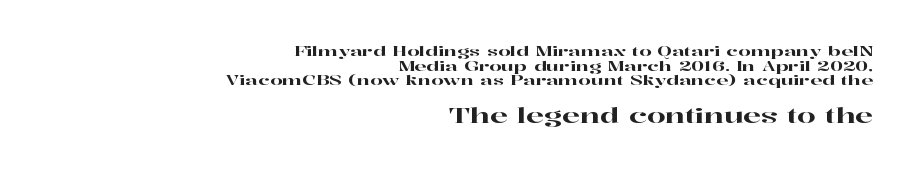
{"italic": "no", "underline": "no", "align": "right", "line_spacing": "tight", "line_spacing_ratio": 1.04, "letter_spacing": "normal", "letter_spacing_em": 0.0, "larger_block": "second", "size_ratio": 1.5, "glyph_px": 21}
